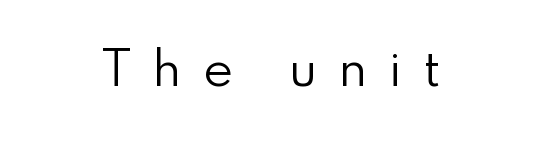
Honestly, there is no underline to notice here at all. Stroke terminals: plain, sans-serif. Stroke mass is kept to a normal reading level or below. The letters stand upright; this is a roman face.
